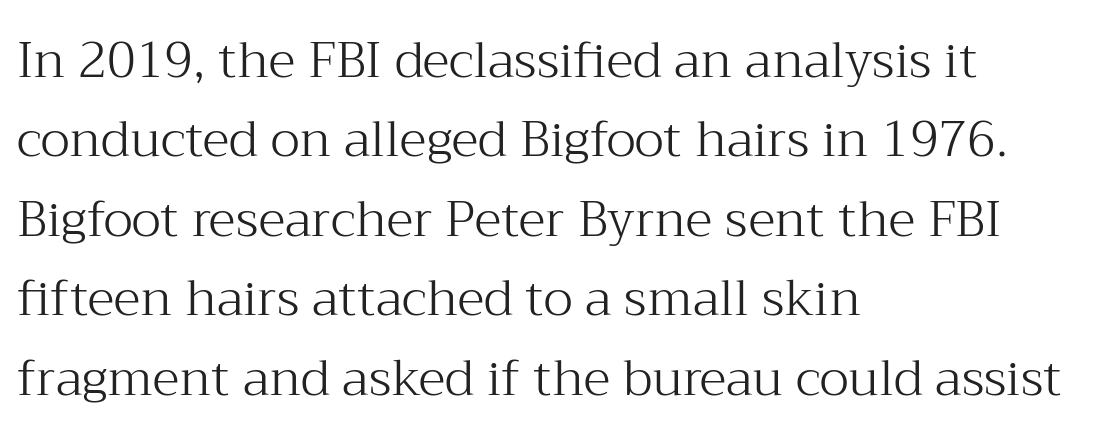
The image shows 50 px light serif type, upright; set left-aligned, normal line spacing (1.59x), normal letter spacing, not underlined; medium stroke contrast and a medium x-height.
